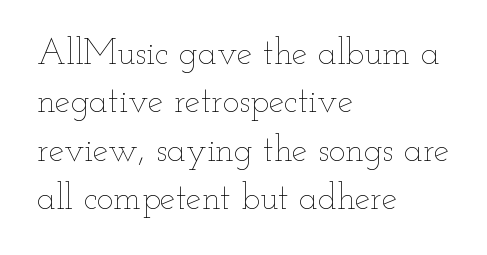
The image shows 35 px thin, wide type, upright; set left-aligned, normal line spacing (1.38x), normal letter spacing, not underlined; low stroke contrast and a small x-height.
